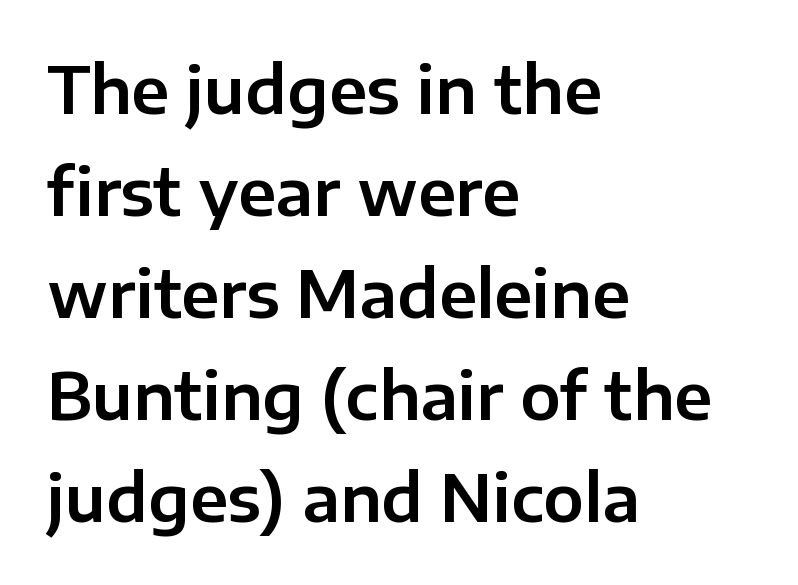
The rendering anchors every line to the left-hand side. This is the regular roman posture of the typeface. Varying glyph widths throughout — classic text-font behaviour. Plain, unruled lines of type.
